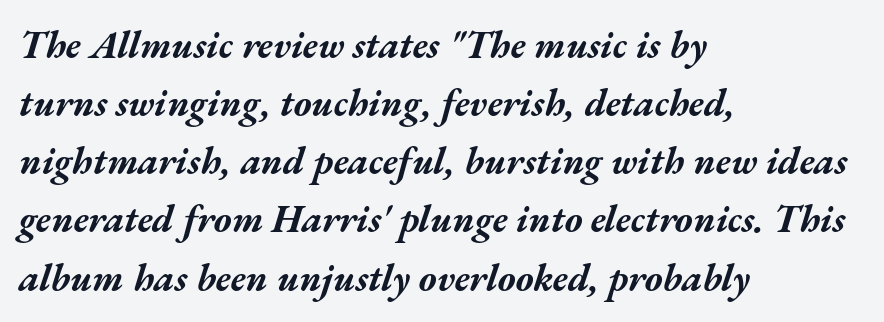
The image shows 38 px bold, wide type, italic (leaning right); set left-aligned, normal line spacing (1.53x), normal letter spacing, not underlined; medium stroke contrast and a medium x-height.
